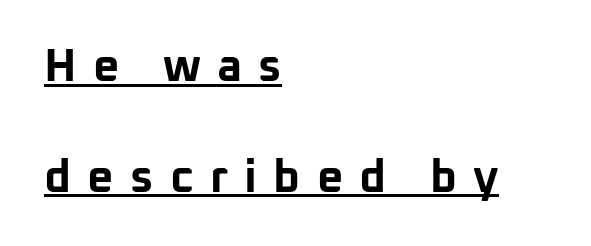
Q: Is the text bold? A: Yes.
Q: Is the text italic (slanted)? A: No, it is upright.
Q: Is the typeface a serif or a sans-serif typeface? A: Sans-serif.
Q: Is the text underlined? A: Yes.
Q: How is the paragraph aligned? A: Left-aligned.
Q: Is the spacing between letters normal or unusually wide? A: Unusually wide.
Q: Is the spacing between lines tight, normal or loose? A: Loose.
Q: Width (condensed, normal, or wide)? A: Normal.
Q: Stroke contrast? A: Low.
Q: x-height? A: Medium.
Q: Monospaced? A: No.
